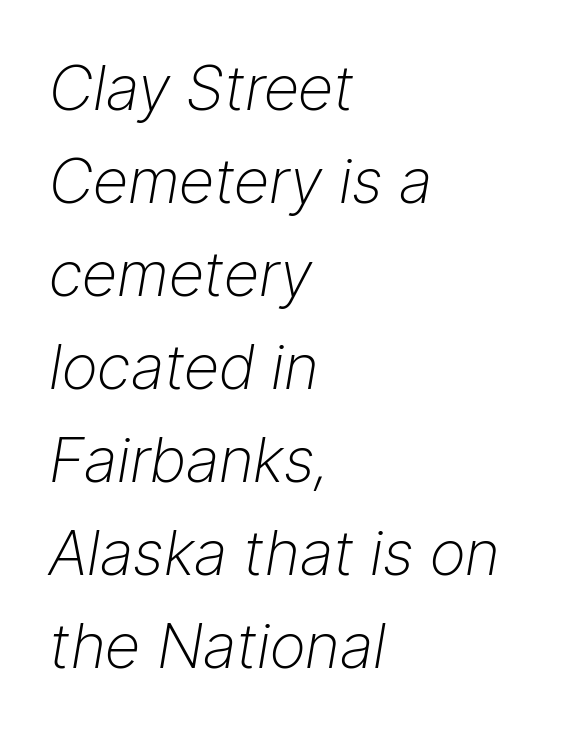
Q: Is the text bold? A: No.
Q: Is the text italic (slanted)? A: Yes, it leans right by about 9 degrees.
Q: Is the text underlined? A: No.
Q: How is the paragraph aligned? A: Left-aligned.
Q: Is the spacing between letters normal or unusually wide? A: Normal.
Q: Is the spacing between lines tight, normal or loose? A: Normal.
Q: Width (condensed, normal, or wide)? A: Normal.
Q: Stroke contrast? A: Low.
Q: x-height? A: Medium.
Q: Monospaced? A: No.
